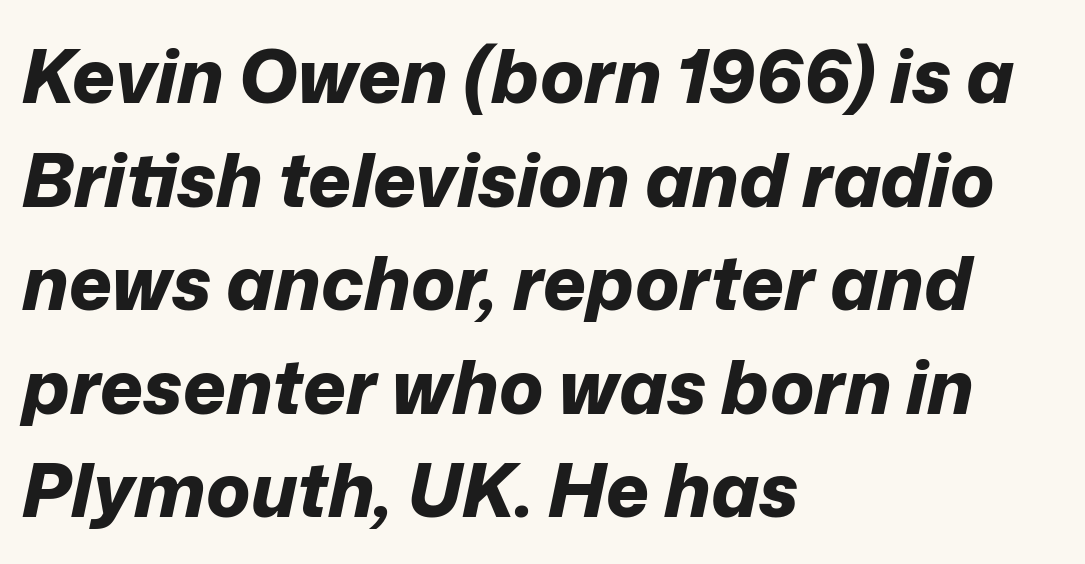
Notice how thick the strokes are: this is what a full bold looks like. Does the copy run flush right? No — it runs flush left. The baseline area is clear. Each letter keeps its own natural width here, so spacing adapts to shape.
